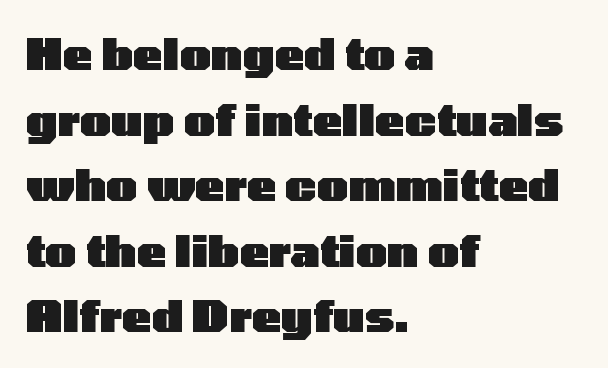
{"serif": "no", "italic": "no", "bold": "yes", "weight": "heavy", "width": "wide", "stroke_contrast": "low", "x_height": "medium", "monospaced": "no", "underline": "no", "align": "left", "line_spacing": "normal", "line_spacing_ratio": 1.49, "letter_spacing": "normal", "letter_spacing_em": 0.0, "glyph_px": 44}
